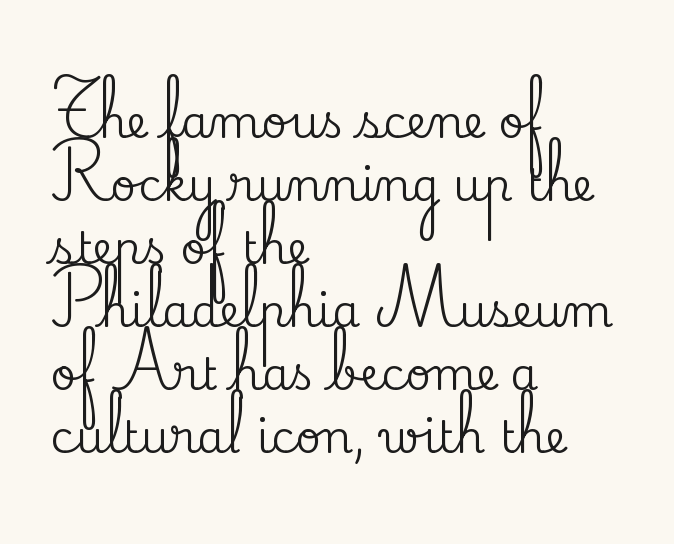
{"serif": "yes", "italic": "no", "width": "normal", "stroke_contrast": "medium", "x_height": "small", "monospaced": "no", "underline": "no", "align": "left", "line_spacing": "normal", "line_spacing_ratio": 1.4, "letter_spacing": "normal", "letter_spacing_em": 0.0, "glyph_px": 45}
